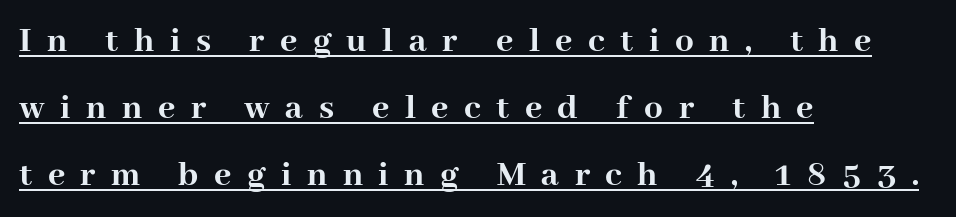
The image shows 37 px semibold serif type, upright; set left-aligned, line spacing 1.81x, unusually wide letter spacing (+0.42 em), underlined; high stroke contrast and a medium x-height.
